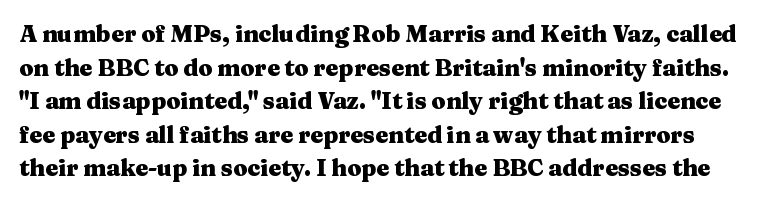
The letters stand upright; this is a roman face. The type is set solid horizontally, with unmodified tracking. Quick note: underline off. Set as a true bold cut, around the 700 mark.
